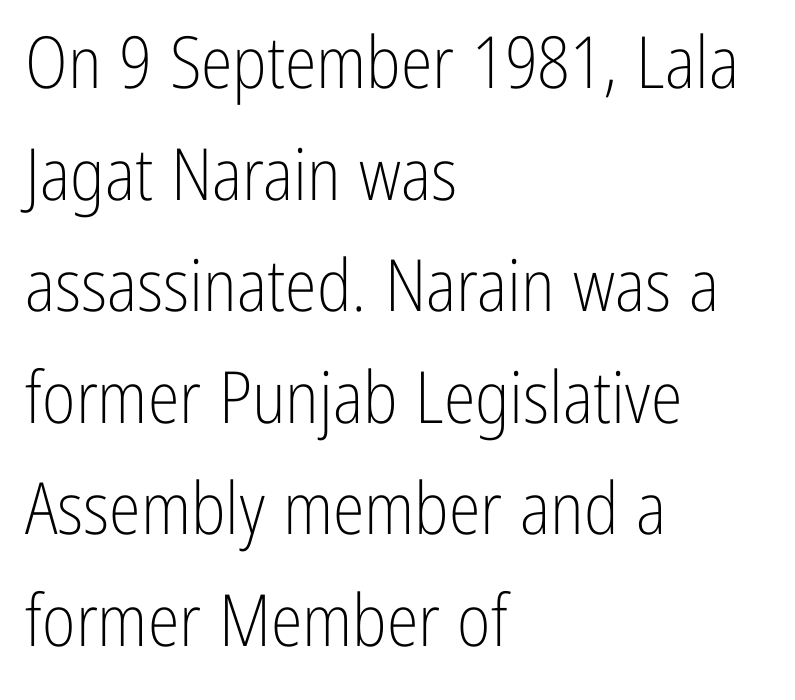
{"serif": "no", "italic": "no", "bold": "no", "weight": "light", "width": "condensed", "stroke_contrast": "low", "x_height": "medium", "monospaced": "no", "underline": "no", "align": "left", "line_spacing": "normal", "line_spacing_ratio": 1.55, "letter_spacing": "normal", "letter_spacing_em": 0.0, "glyph_px": 72}
